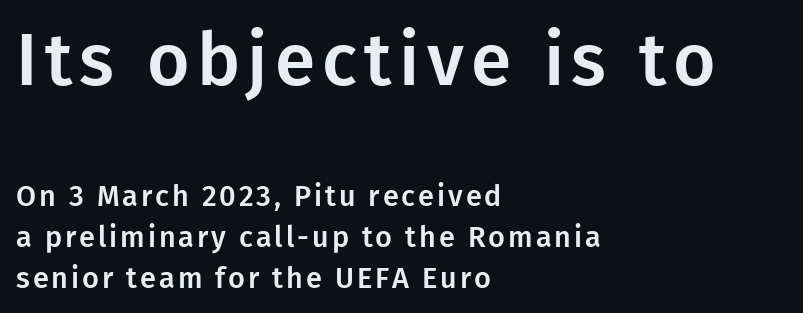
{"serif": "no", "italic": "no", "width": "normal", "stroke_contrast": "low", "x_height": "medium", "monospaced": "no", "underline": "no", "align": "left", "line_spacing": "normal", "line_spacing_ratio": 1.42, "larger_block": "first", "size_ratio": 2.52, "glyph_px": 73}
